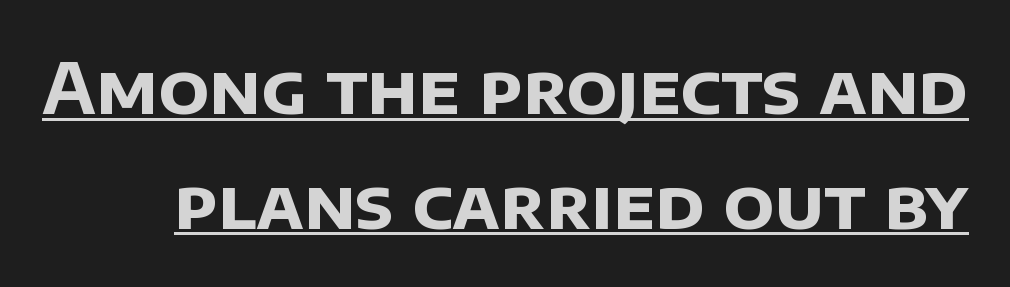
Q: Is the text bold? A: Yes.
Q: Is the typeface a serif or a sans-serif typeface? A: Sans-serif.
Q: Is the text underlined? A: Yes.
Q: Is the spacing between letters normal or unusually wide? A: Normal.
Q: Is the spacing between lines tight, normal or loose? A: Normal.
Q: Width (condensed, normal, or wide)? A: Normal.
Q: Stroke contrast? A: Low.
Q: x-height? A: Large.
Q: Monospaced? A: No.
